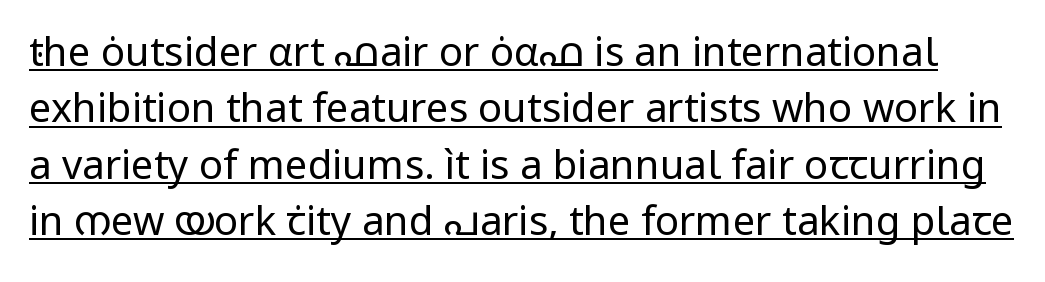
Designer's note — italics off, roman on. Think of a printed novel: that variable character pitch is what you see here. Ink coverage per letter is moderate at most. Classification — sans serif. Regarding leading, the lines here are spaced in the standard way.
